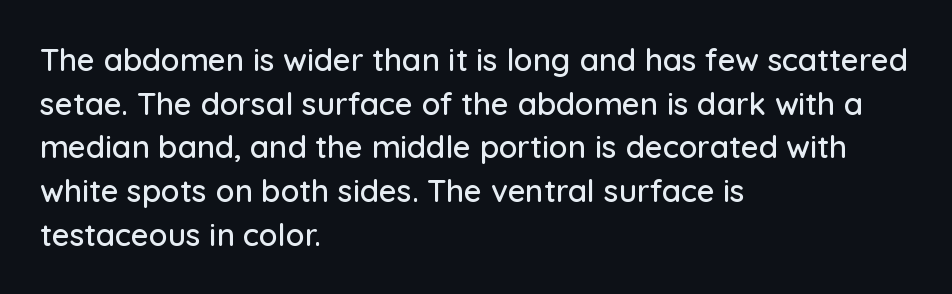
A typesetter would call this leading conventional body-copy spacing. The gaps between neighbouring characters are ordinary and unremarkable. Teacher's note: observe the even left margin — that is flush-left alignment. The passage shown is typed in a proportional face where columns would drift.
